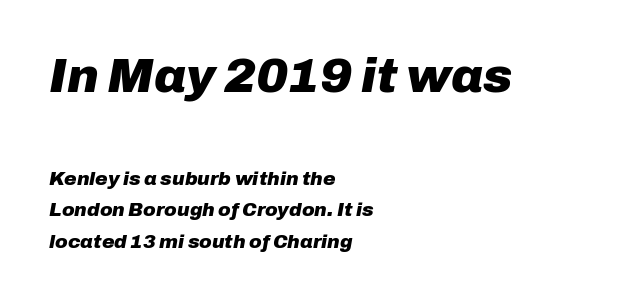
{"italic": "yes", "lean": "right", "slant_degrees": 10, "bold": "yes", "weight": "heavy", "width": "normal", "stroke_contrast": "low", "x_height": "medium", "monospaced": "no", "underline": "no", "align": "left", "line_spacing": "normal", "line_spacing_ratio": 1.67, "letter_spacing": "normal", "letter_spacing_em": 0.0, "larger_block": "first", "size_ratio": 2.53, "glyph_px": 48}
